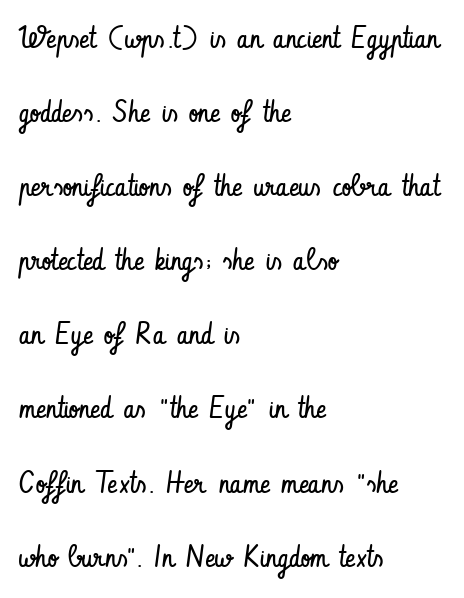
The compositor pushed each line to the left boundary. Glyph-to-glyph distance matches everyday printed text. It's the straight-up-and-down kind of type. Proportional: the letters do not fall into vertical columns. This sample trades compactness for vertical openness between lines. Stroke terminals: plain, sans-serif.
